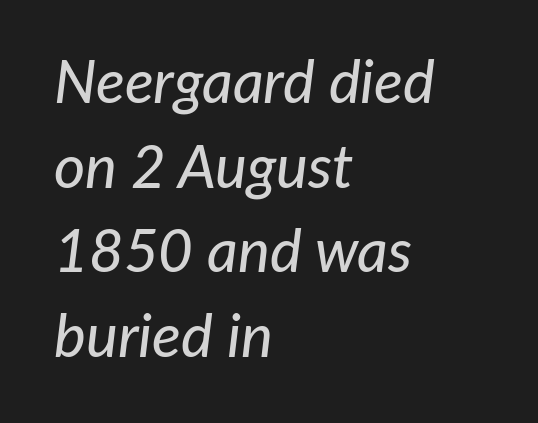
{"italic": "yes", "lean": "right", "slant_degrees": 7, "width": "normal", "stroke_contrast": "low", "x_height": "medium", "monospaced": "no", "underline": "no", "align": "left", "line_spacing": "normal", "line_spacing_ratio": 1.41, "letter_spacing": "normal", "letter_spacing_em": 0.0, "glyph_px": 60}
